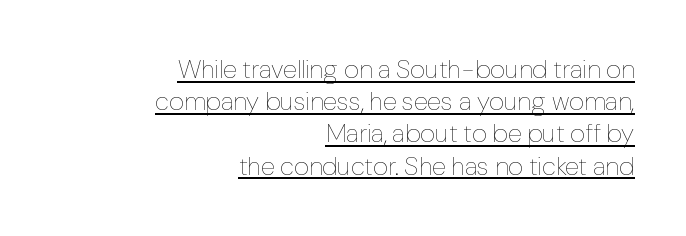
The image shows 26 px text type, upright; set right-aligned, line spacing 1.24x, normal letter spacing, underlined.
